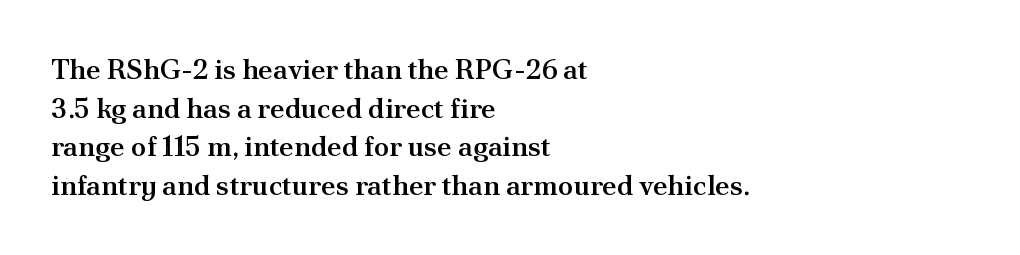
The image shows 28 px semibold serif type, upright; set left-aligned, normal line spacing (1.38x), normal letter spacing, not underlined; medium stroke contrast and a small x-height.
